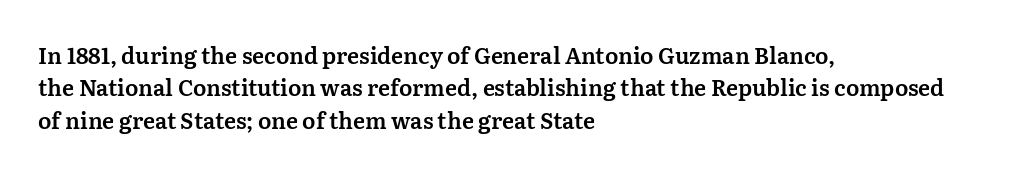
Bare-footed words on every line. The space between consecutive lines is moderate. Caption: standard tracking, unaltered. The lettering holds an erect, upright posture throughout. The text block is weighted toward the left margin, trailing off unevenly rightward.
